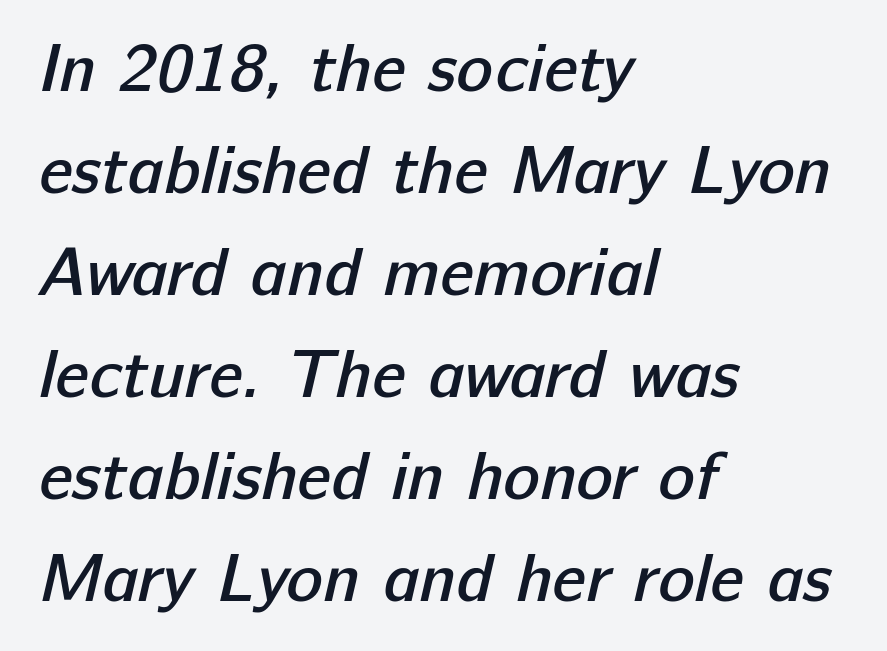
The image shows 68 px semibold sans-serif type; set left-aligned, normal line spacing (1.5x), normal letter spacing, not underlined; low stroke contrast and a medium x-height.
